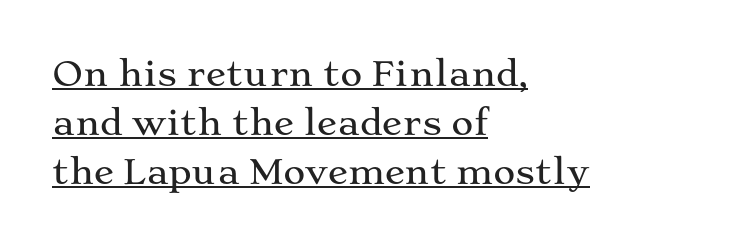
Vertical spacing — default. If you drew a ruler down the left edge, every line would touch it. Every character sits straight up, as roman type does. Observe the ordinary spacing: letters are neighbours, not strangers. The font family rendered here belongs to the serif group.
